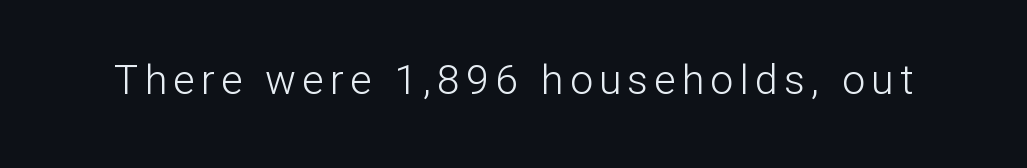
The image shows 41 px light sans-serif type, upright; set not underlined; low stroke contrast and a medium x-height.
